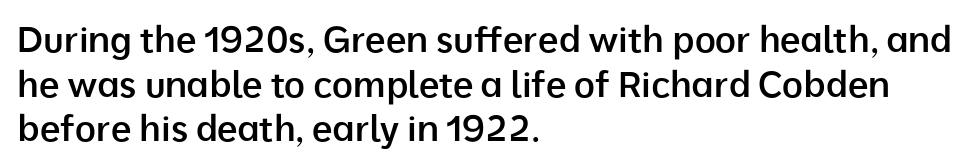
Serif or sans? Sans — the stroke terminals are bare. You could not count columns in this text — the font is proportionally spaced. No word sits above an underline. Compared with a centered layout, this one pins lines to the left instead. Firm but not heavy-handed strokes: this text is semibold.
